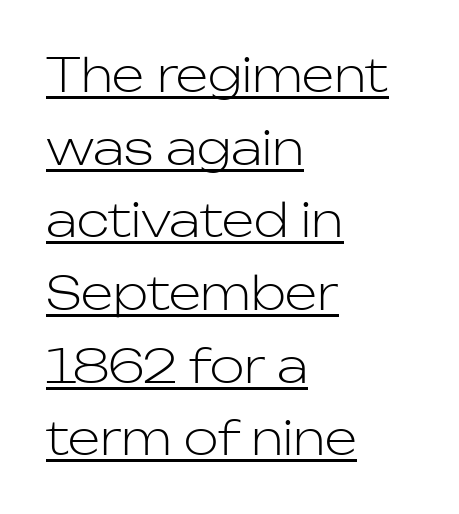
{"serif": "no", "italic": "no", "bold": "no", "weight": "light", "width": "normal", "stroke_contrast": "low", "x_height": "medium", "monospaced": "no", "underline": "yes", "align": "left", "line_spacing": "normal", "line_spacing_ratio": 1.58, "letter_spacing": "normal", "letter_spacing_em": 0.0, "glyph_px": 46}
